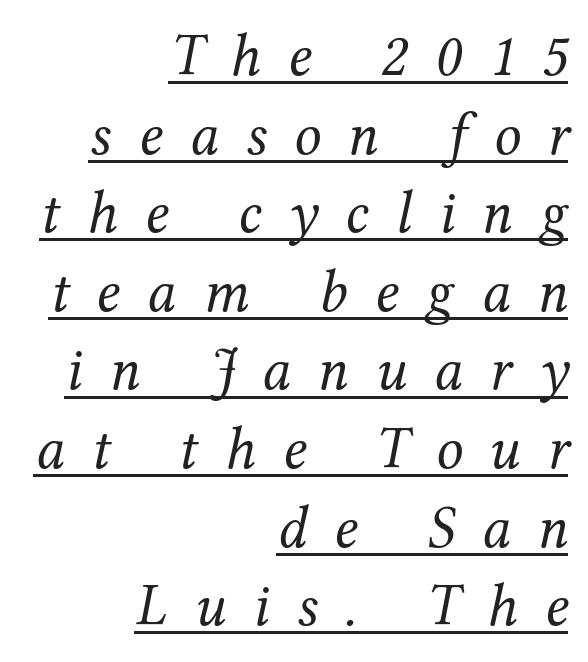
Q: Is the text bold? A: No.
Q: Is the text italic (slanted)? A: Yes, it leans right by about 12 degrees.
Q: Is the typeface a serif or a sans-serif typeface? A: Serif.
Q: Is the text underlined? A: Yes.
Q: How is the paragraph aligned? A: Right-aligned.
Q: Is the spacing between letters normal or unusually wide? A: Unusually wide.
Q: Is the spacing between lines tight, normal or loose? A: Normal.
Q: Width (condensed, normal, or wide)? A: Normal.
Q: Stroke contrast? A: Medium.
Q: x-height? A: Medium.
Q: Monospaced? A: No.
